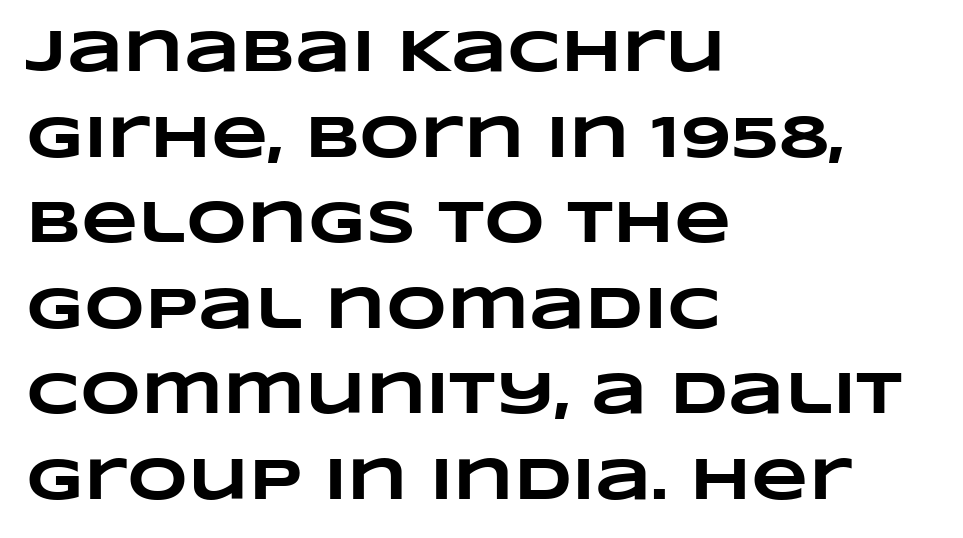
Q: Is the text bold? A: Yes.
Q: Is the text underlined? A: No.
Q: How is the paragraph aligned? A: Left-aligned.
Q: Is the spacing between letters normal or unusually wide? A: Normal.
Q: Is the spacing between lines tight, normal or loose? A: Normal.
Q: Width (condensed, normal, or wide)? A: Wide.
Q: Stroke contrast? A: Low.
Q: x-height? A: Large.
Q: Monospaced? A: No.
